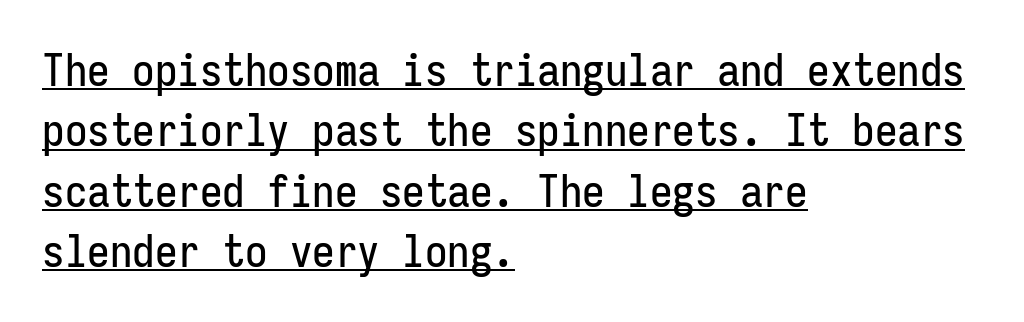
{"serif": "no", "italic": "no", "width": "condensed", "stroke_contrast": "low", "x_height": "medium", "monospaced": "yes", "underline": "yes", "align": "left", "line_spacing": "normal", "line_spacing_ratio": 1.34, "letter_spacing": "normal", "letter_spacing_em": 0.0, "glyph_px": 45}
